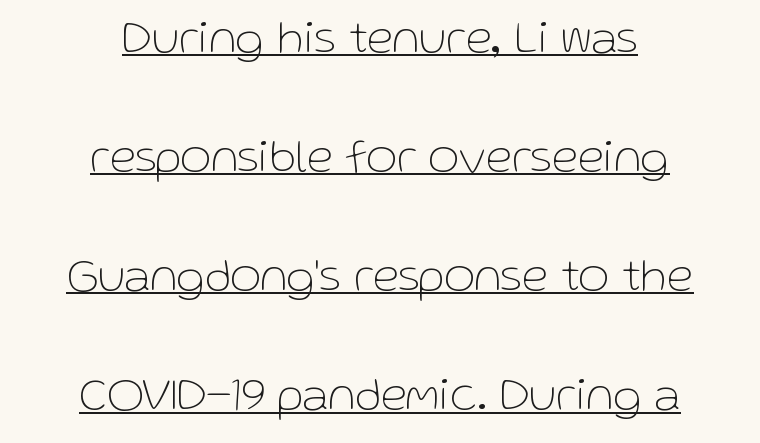
The image shows 48 px thin sans-serif type, upright; set centered, loose line spacing (2.48x), normal letter spacing, underlined; low stroke contrast and a medium x-height.
